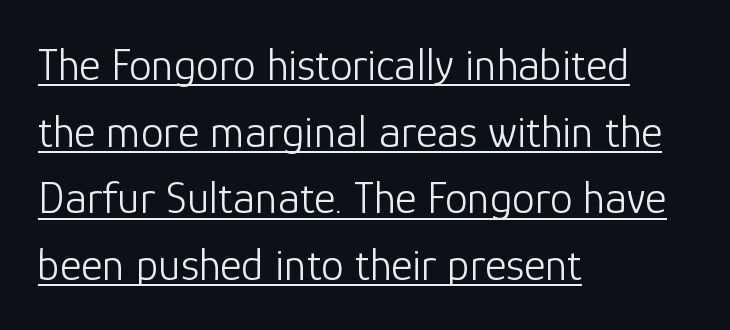
{"serif": "no", "italic": "no", "bold": "no", "weight": "light", "width": "normal", "stroke_contrast": "low", "x_height": "medium", "monospaced": "no", "underline": "yes", "align": "left", "line_spacing": "normal", "line_spacing_ratio": 1.45, "letter_spacing": "normal", "letter_spacing_em": 0.0, "glyph_px": 46}
